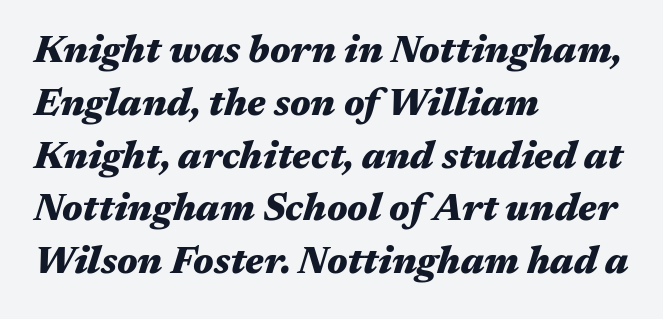
Q: Is the text bold? A: Yes.
Q: Is the text italic (slanted)? A: Yes, it leans right by about 17 degrees.
Q: Is the text underlined? A: No.
Q: How is the paragraph aligned? A: Left-aligned.
Q: Is the spacing between letters normal or unusually wide? A: Normal.
Q: Is the spacing between lines tight, normal or loose? A: Normal.
Q: Width (condensed, normal, or wide)? A: Wide.
Q: Stroke contrast? A: Medium.
Q: x-height? A: Medium.
Q: Monospaced? A: No.
